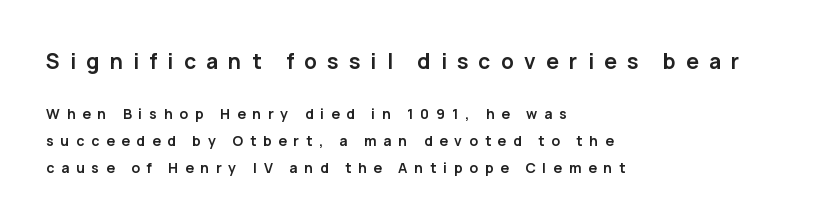
The image shows 21 px bold type, upright; set left-aligned, loose line spacing (1.94x), unusually wide letter spacing (+0.49 em), not underlined; the first (top) block is 1.5x larger.
